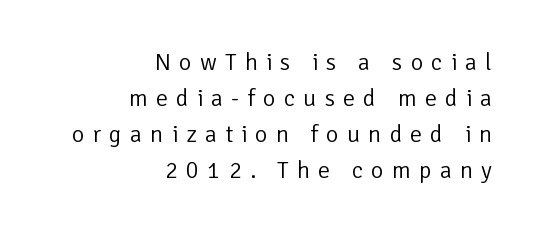
{"italic": "no", "bold": "no", "underline": "no", "align": "right", "line_spacing": "normal", "line_spacing_ratio": 1.5, "letter_spacing": "wide", "letter_spacing_em": 0.34, "glyph_px": 24}
